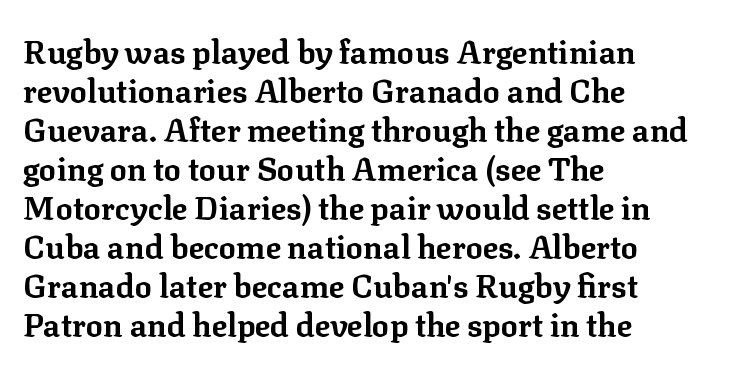
The string is rendered with underlining switched off. Note the varied advance widths — an 'i' is clearly narrower than an 'm'. Typographic density is high because the face is bold. The glyphs in this specimen are seriffed. The text block is weighted toward the left margin, trailing off unevenly rightward. A roman cut, with each character standing at attention.
